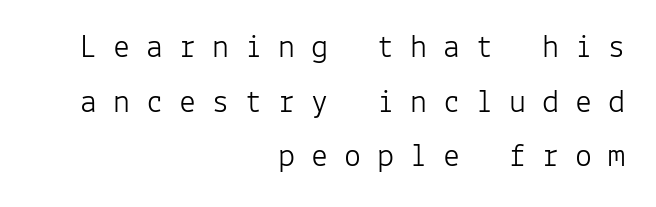
{"serif": "no", "italic": "no", "bold": "no", "weight": "light", "width": "normal", "stroke_contrast": "low", "x_height": "medium", "monospaced": "yes", "underline": "no", "align": "right", "line_spacing": "normal", "line_spacing_ratio": 1.61, "letter_spacing": "wide", "letter_spacing_em": 0.47, "glyph_px": 34}
